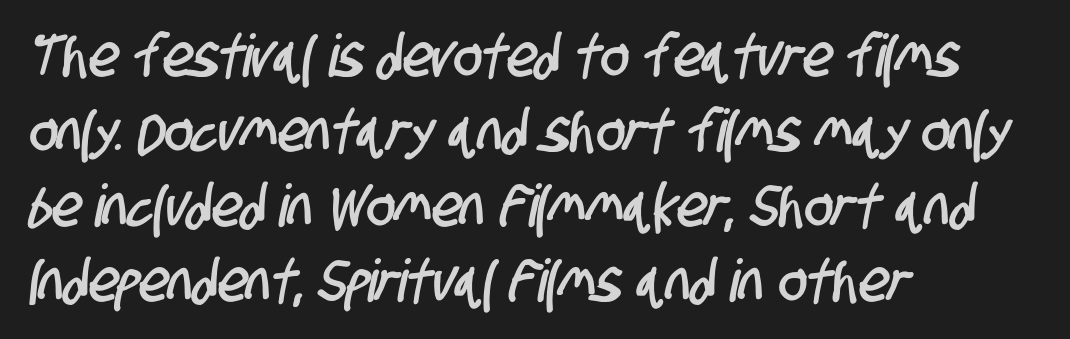
No word sits above an underline. This rendering leaves character spacing at its baseline value. Line starts are locked; line ends wander. Interline gaps are of average width in this sample.
